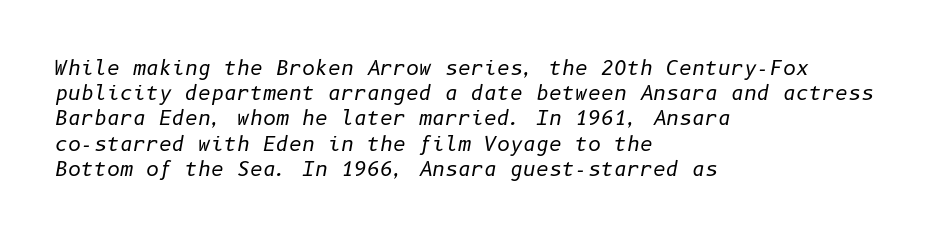
{"italic": "yes", "lean": "right", "slant_degrees": 10, "bold": "no", "underline": "no", "align": "left", "line_spacing": "normal", "line_spacing_ratio": 1.26, "letter_spacing": "normal", "letter_spacing_em": 0.0, "glyph_px": 20}
